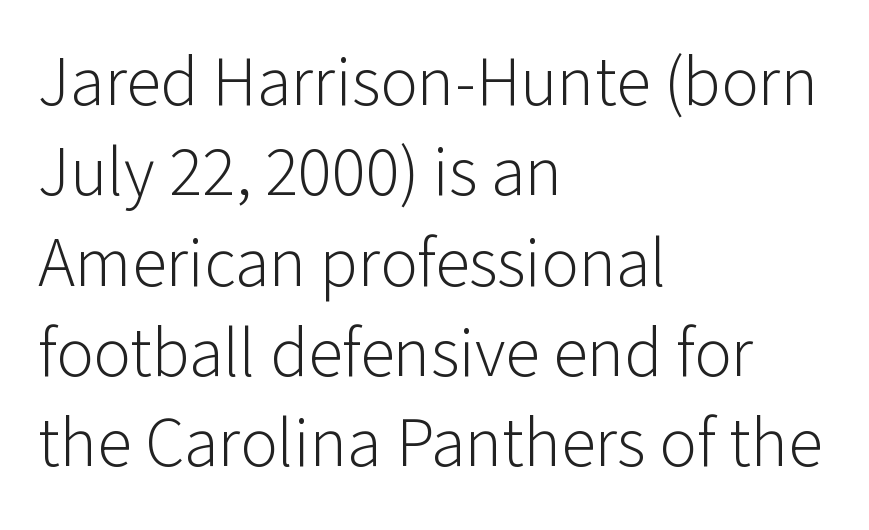
The image shows 70 px light sans-serif type, upright; set left-aligned, normal line spacing (1.29x), normal letter spacing, not underlined; low stroke contrast and a medium x-height.
